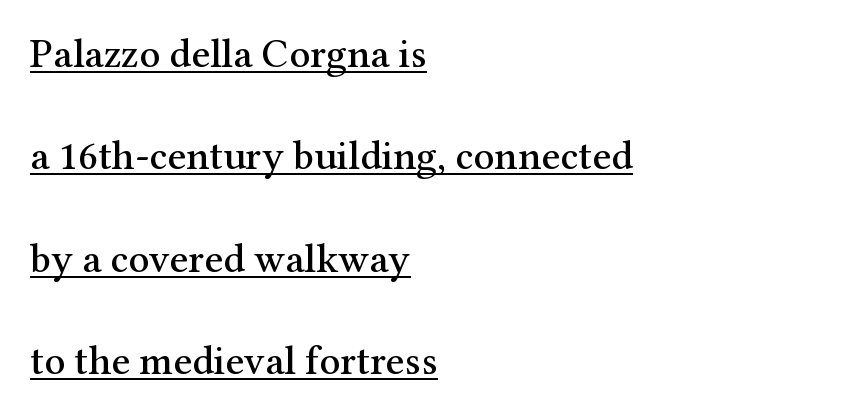
The image shows 41 px serif type, upright; set left-aligned, loose line spacing (2.5x), normal letter spacing, underlined; medium stroke contrast and a medium x-height.
